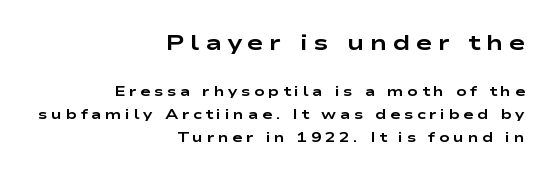
Italic: no, the glyphs are upright roman. The tracking jumps out immediately: characters are airy and widely separated. Character size in the leading block exceeds that of the trailing block. The lines are quadded right. The words here are not underlined. Regarding leading, the lines here are spaced in the standard way.
